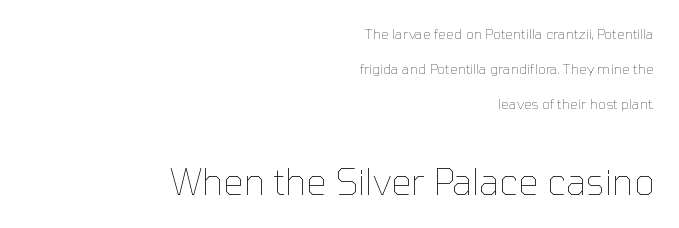
Q: Is the text bold? A: No.
Q: Is the text italic (slanted)? A: No, it is upright.
Q: Is the text underlined? A: No.
Q: How is the paragraph aligned? A: Right-aligned.
Q: Is the spacing between letters normal or unusually wide? A: Normal.
Q: Is the spacing between lines tight, normal or loose? A: Loose.
Q: Which block of text is set in a larger size, the first (top) or the second (bottom)? A: The second (bottom) one.
Q: Width (condensed, normal, or wide)? A: Normal.
Q: Stroke contrast? A: Low.
Q: x-height? A: Medium.
Q: Monospaced? A: No.
